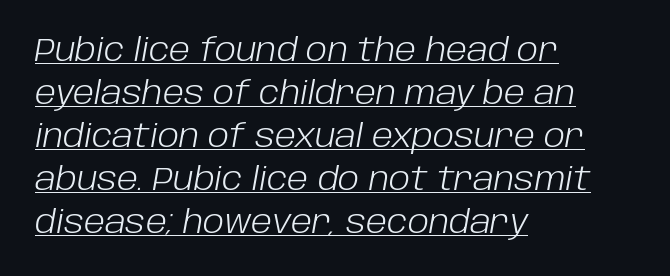
{"italic": "yes", "lean": "right", "slant_degrees": 10, "bold": "no", "weight": "light", "width": "normal", "stroke_contrast": "low", "x_height": "large", "monospaced": "no", "underline": "yes", "align": "left", "line_spacing": "normal", "line_spacing_ratio": 1.34, "letter_spacing": "normal", "letter_spacing_em": 0.0, "glyph_px": 32}
